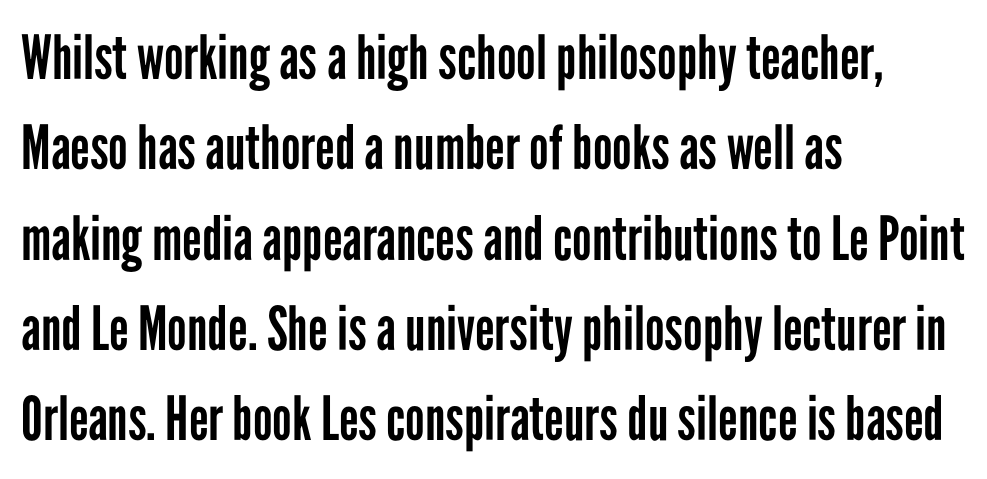
Horizontal alignment here is leftward, the default for most running prose. Between one letter and the next there's only the usual sliver of space. Underlining? Definitely not there. The cut favours lightness, reaching ordinary text weight at its darkest. Look at the bottom of the vertical strokes: they stop flat, with no serifs.
